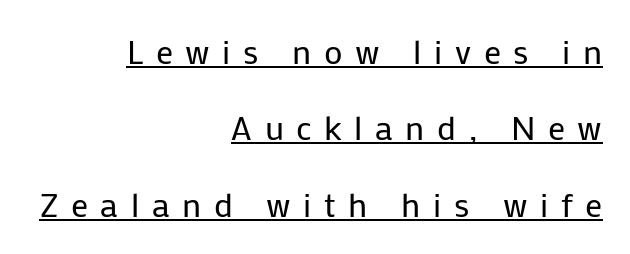
The letterforms stand isolated, each surrounded by extra space. The weight would be labelled regular, book, light, or lighter still. The string is rendered with underlining switched on. Whoever set this chose breathing room over compactness in the vertical rhythm.
